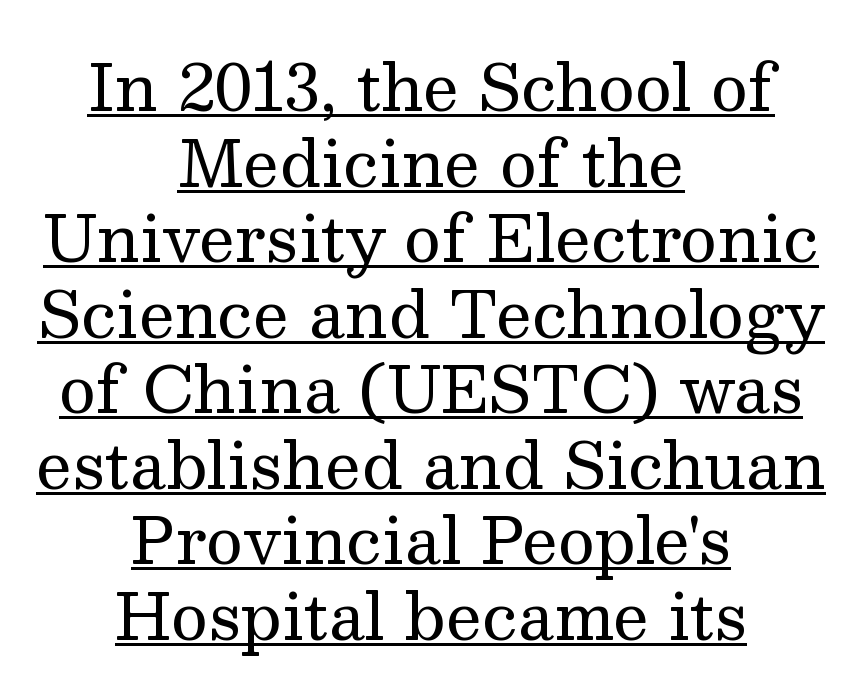
The image shows 64 px regular-weight serif type, upright; set centered, line spacing 1.18x, normal letter spacing, underlined; medium stroke contrast and a medium x-height.
